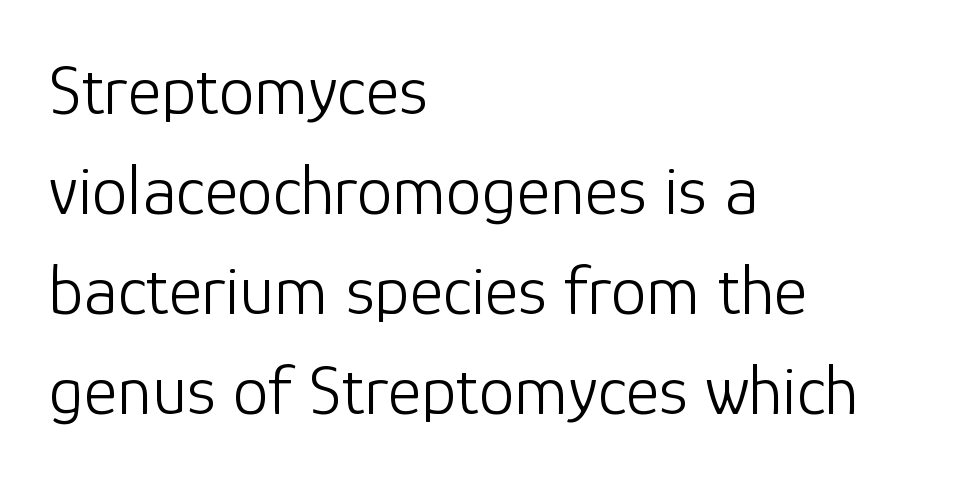
Each letter keeps its own natural width here, so spacing adapts to shape. Compared with a centered layout, this one pins lines to the left instead. Is there much room between lines? A standard amount, neither cramped nor airy. The face looks like a standard text weight, possibly lighter. Caption: standard tracking, unaltered. You can tell from the bare stems that sans-serif type was used.
